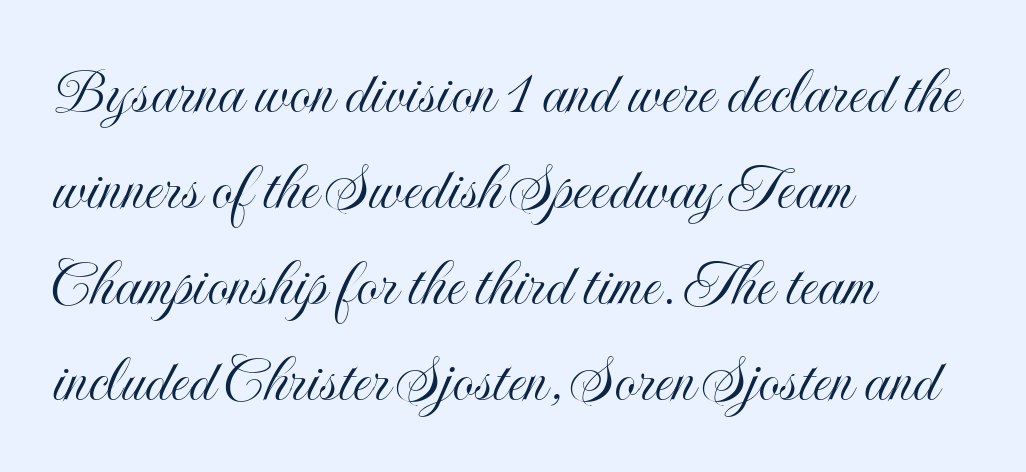
Rows of type keep a routine distance in the vertical direction. The rag falls on the right side of this text block. Spacing verdict: proportional, widths tailored to each character. Just letters on the line, the space beneath them empty. The rendering keeps characters at their native spacing.
